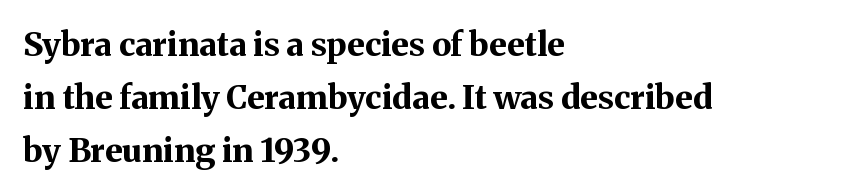
The image shows 33 px bold serif type, upright; set left-aligned, normal line spacing (1.6x), normal letter spacing, not underlined; medium stroke contrast and a medium x-height.
